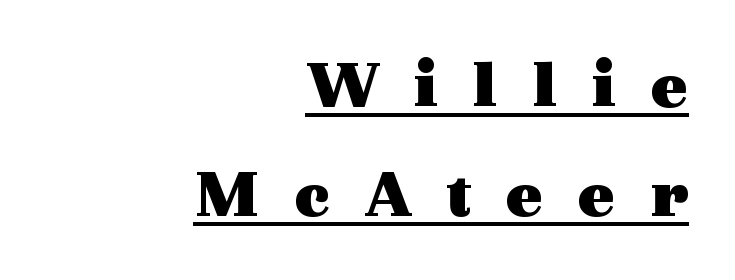
The image shows 69 px heavy, wide serif type, upright; set right-aligned, normal line spacing (1.58x), unusually wide letter spacing (+0.5 em), underlined; a medium x-height.
